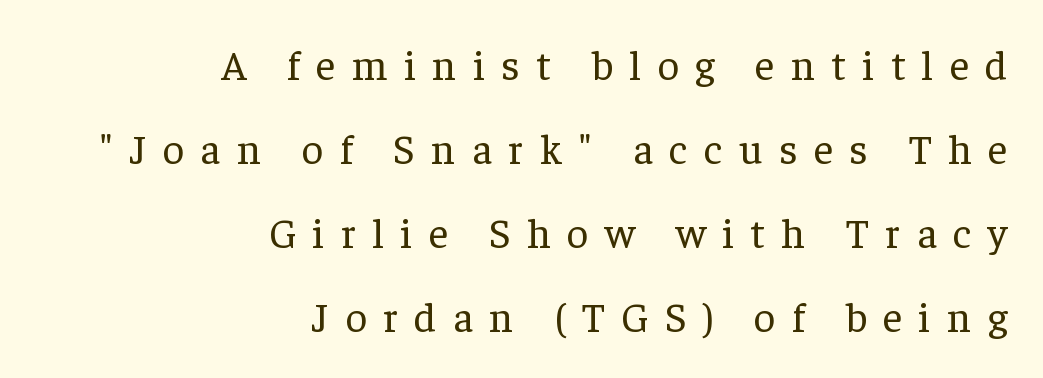
Q: Is the text bold? A: No.
Q: Is the text italic (slanted)? A: No, it is upright.
Q: Is the typeface a serif or a sans-serif typeface? A: Serif.
Q: Is the text underlined? A: No.
Q: How is the paragraph aligned? A: Right-aligned.
Q: Is the spacing between letters normal or unusually wide? A: Unusually wide.
Q: Is the spacing between lines tight, normal or loose? A: Loose.
Q: Width (condensed, normal, or wide)? A: Normal.
Q: Stroke contrast? A: Low.
Q: x-height? A: Medium.
Q: Monospaced? A: No.
